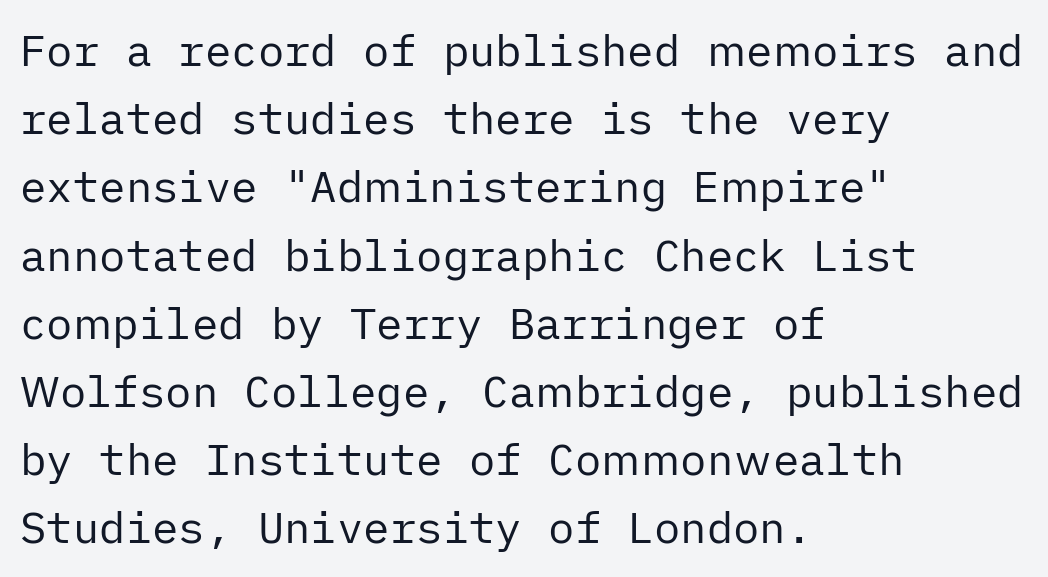
{"serif": "no", "italic": "no", "bold": "no", "weight": "regular", "width": "normal", "stroke_contrast": "low", "x_height": "medium", "underline": "no", "align": "left", "line_spacing": "normal", "line_spacing_ratio": 1.55, "letter_spacing": "normal", "letter_spacing_em": 0.0, "glyph_px": 44}
